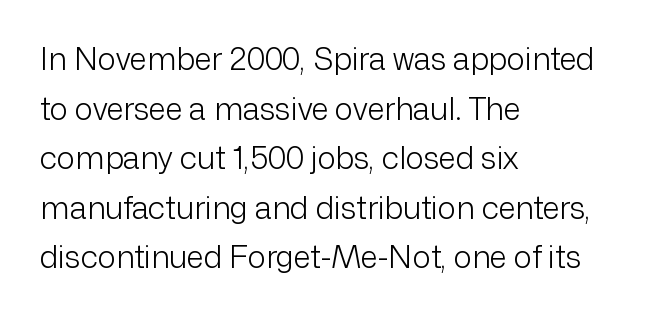
The image shows 31 px light sans-serif type, upright; set left-aligned, normal line spacing (1.6x), normal letter spacing, not underlined; low stroke contrast and a medium x-height.
